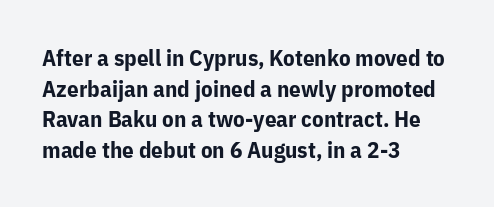
Q: Is the text bold? A: Yes.
Q: Is the text italic (slanted)? A: No, it is upright.
Q: Is the text underlined? A: No.
Q: How is the paragraph aligned? A: Left-aligned.
Q: Is the spacing between letters normal or unusually wide? A: Normal.
Q: Is the spacing between lines tight, normal or loose? A: Normal.
